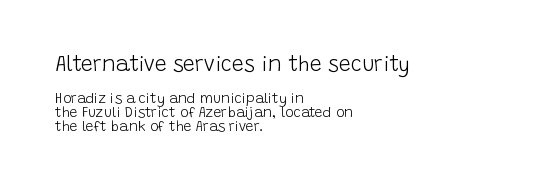
The passage shown has conventional tracking throughout. The line-height multiplier appears low, near solid setting. Is the stroke heavy? The answer is a plain regular-or-lighter. Posture: straight, roman, zero tilt.
